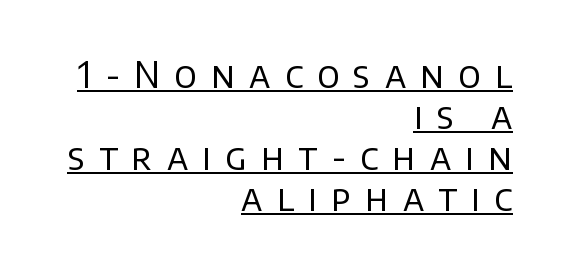
Q: Is the text bold? A: No.
Q: Is the text italic (slanted)? A: No, it is upright.
Q: Is the typeface a serif or a sans-serif typeface? A: Sans-serif.
Q: Is the text underlined? A: Yes.
Q: How is the paragraph aligned? A: Right-aligned.
Q: Is the spacing between letters normal or unusually wide? A: Unusually wide.
Q: Is the spacing between lines tight, normal or loose? A: Tight.
Q: Width (condensed, normal, or wide)? A: Normal.
Q: Stroke contrast? A: Low.
Q: x-height? A: Large.
Q: Monospaced? A: No.
